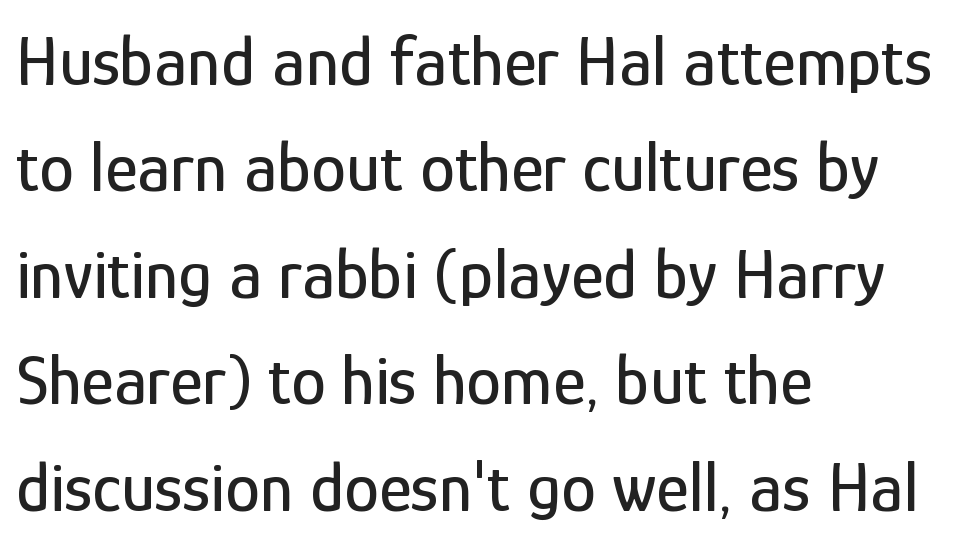
{"serif": "no", "italic": "no", "width": "condensed", "stroke_contrast": "low", "x_height": "medium", "monospaced": "no", "underline": "no", "align": "left", "line_spacing": "normal", "line_spacing_ratio": 1.52, "letter_spacing": "normal", "letter_spacing_em": 0.0, "glyph_px": 70}
